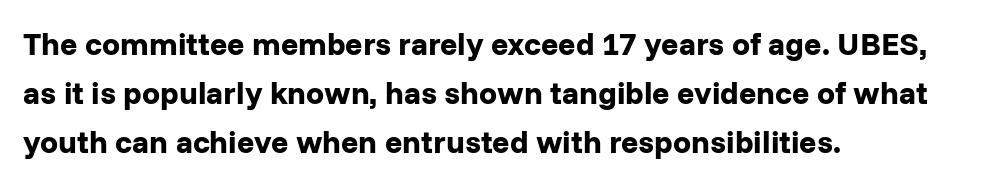
The string is rendered with underlining switched off. Successive baselines arrive at the customary interval. Tracking here is standard; glyphs follow each other at the usual distance. The setting favours the left margin, as ordinary paragraphs usually do.
